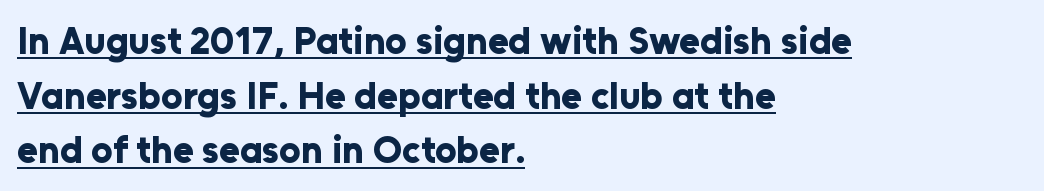
The image shows 38 px bold sans-serif type, upright; set left-aligned, normal line spacing (1.44x), normal letter spacing, underlined; low stroke contrast and a medium x-height.
